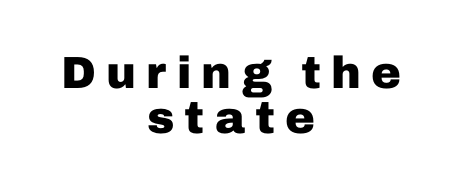
The image shows 45 px heavy sans-serif type, upright; set centered, tight line spacing (1.0x), unusually wide letter spacing (+0.23 em), not underlined; low stroke contrast and a medium x-height.
